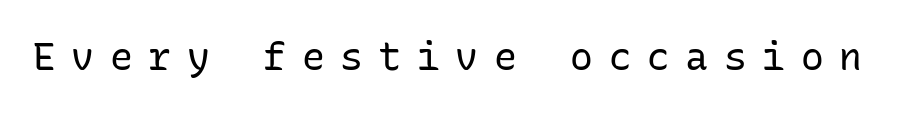
Q: Is the text bold? A: No.
Q: Is the text italic (slanted)? A: No, it is upright.
Q: Is the typeface a serif or a sans-serif typeface? A: Sans-serif.
Q: Is the text underlined? A: No.
Q: Is the spacing between letters normal or unusually wide? A: Unusually wide.
Q: Width (condensed, normal, or wide)? A: Normal.
Q: Stroke contrast? A: Low.
Q: x-height? A: Medium.
Q: Monospaced? A: Yes.
